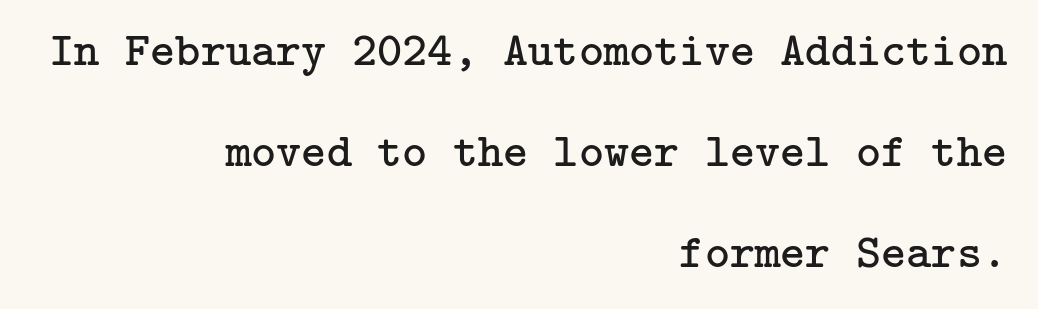
Q: Is the text bold? A: No.
Q: Is the text italic (slanted)? A: No, it is upright.
Q: Is the typeface a serif or a sans-serif typeface? A: Serif.
Q: Is the text underlined? A: No.
Q: How is the paragraph aligned? A: Right-aligned.
Q: Is the spacing between letters normal or unusually wide? A: Normal.
Q: Is the spacing between lines tight, normal or loose? A: Loose.
Q: Width (condensed, normal, or wide)? A: Normal.
Q: Stroke contrast? A: Low.
Q: x-height? A: Medium.
